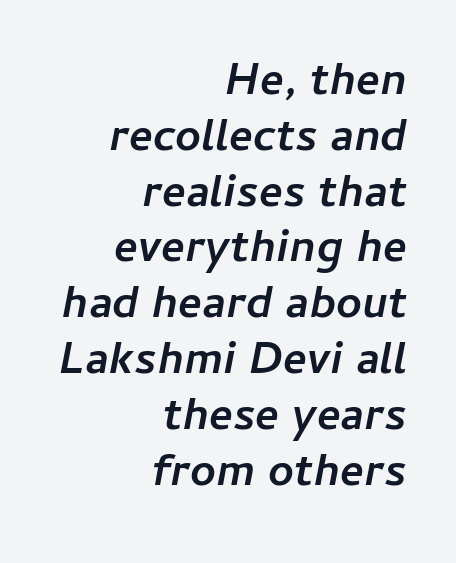
Q: Is the text bold? A: Yes.
Q: Is the text italic (slanted)? A: Yes, it leans right by about 11 degrees.
Q: Is the text underlined? A: No.
Q: How is the paragraph aligned? A: Right-aligned.
Q: Is the spacing between letters normal or unusually wide? A: Normal.
Q: Width (condensed, normal, or wide)? A: Normal.
Q: Stroke contrast? A: Low.
Q: x-height? A: Medium.
Q: Monospaced? A: No.
